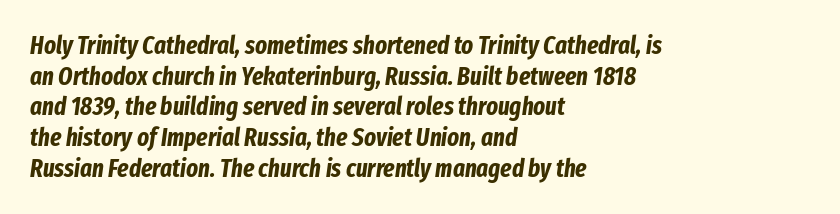
The image shows 25 px bold type, italic (leaning right); set left-aligned, line spacing 1.23x, normal letter spacing, not underlined.
